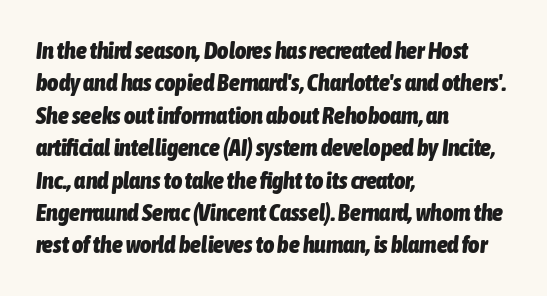
Q: Is the text bold? A: Yes.
Q: Is the text italic (slanted)? A: Yes, it leans right by about 6 degrees.
Q: Is the text underlined? A: No.
Q: How is the paragraph aligned? A: Left-aligned.
Q: Is the spacing between letters normal or unusually wide? A: Normal.
Q: Is the spacing between lines tight, normal or loose? A: Normal.
